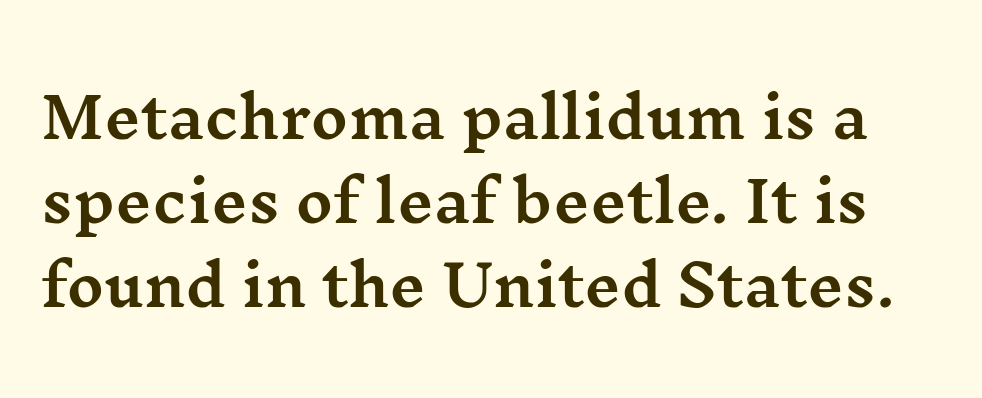
The image shows 57 px wide serif type, upright; set normal line spacing (1.47x), normal letter spacing, not underlined; medium stroke contrast and a medium x-height.
